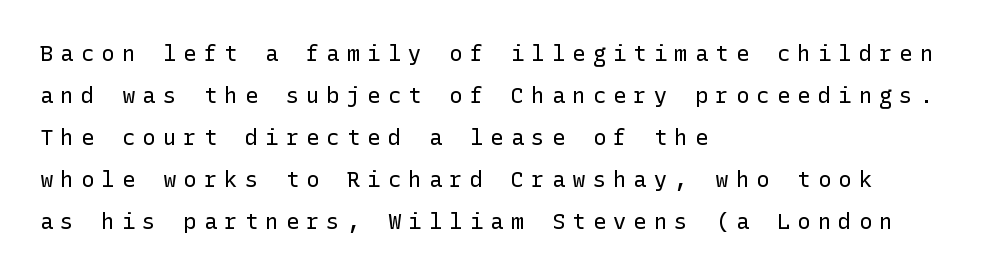
{"italic": "no", "bold": "no", "underline": "no", "align": "left", "line_spacing": "loose", "line_spacing_ratio": 1.91, "letter_spacing": "wide", "letter_spacing_em": 0.33, "glyph_px": 22}
